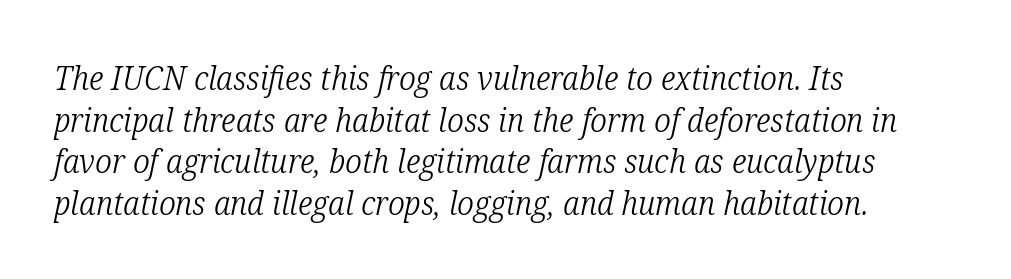
{"serif": "yes", "italic": "yes", "lean": "right", "slant_degrees": 12, "bold": "no", "weight": "light", "width": "condensed", "stroke_contrast": "low", "x_height": "medium", "monospaced": "no", "underline": "no", "align": "left", "line_spacing": "normal", "line_spacing_ratio": 1.26, "letter_spacing": "normal", "letter_spacing_em": 0.0, "glyph_px": 33}
